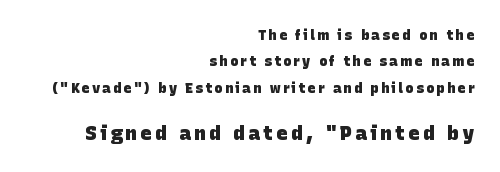
The image shows 20 px bold type; set right-aligned, line spacing 1.89x, not underlined; the second (bottom) block is 1.43x larger.
